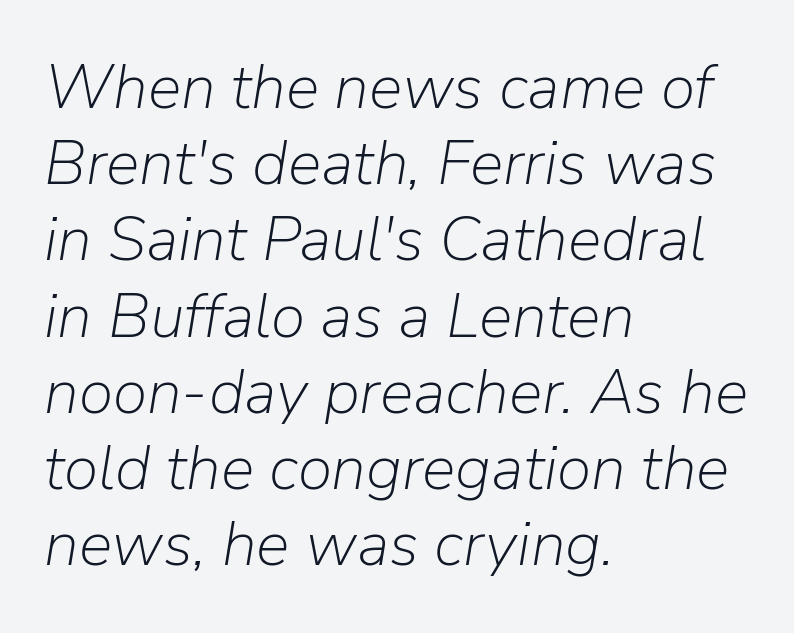
Is this a fixed-width face? No — the glyphs have proportional, varying widths. The typeface has the unassuming heft of standard copy or less. Here the glyphs are tracked normally, forming tight word shapes. The space beneath each line is pristine and unruled. Tall strokes in this sample are angled rather than plumb. Alignment: flush left.
